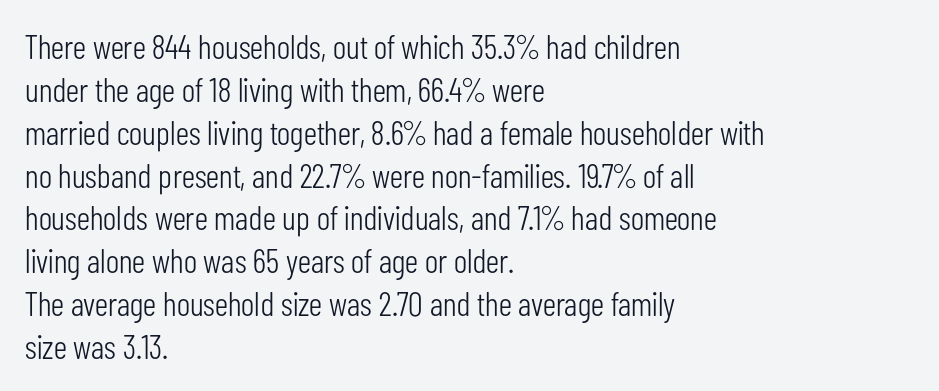
Q: Is the text bold? A: No.
Q: Is the text italic (slanted)? A: No, it is upright.
Q: Is the typeface a serif or a sans-serif typeface? A: Sans-serif.
Q: Is the text underlined? A: No.
Q: How is the paragraph aligned? A: Left-aligned.
Q: Is the spacing between letters normal or unusually wide? A: Normal.
Q: Is the spacing between lines tight, normal or loose? A: Normal.
Q: Width (condensed, normal, or wide)? A: Condensed.
Q: Stroke contrast? A: Low.
Q: x-height? A: Medium.
Q: Monospaced? A: No.
